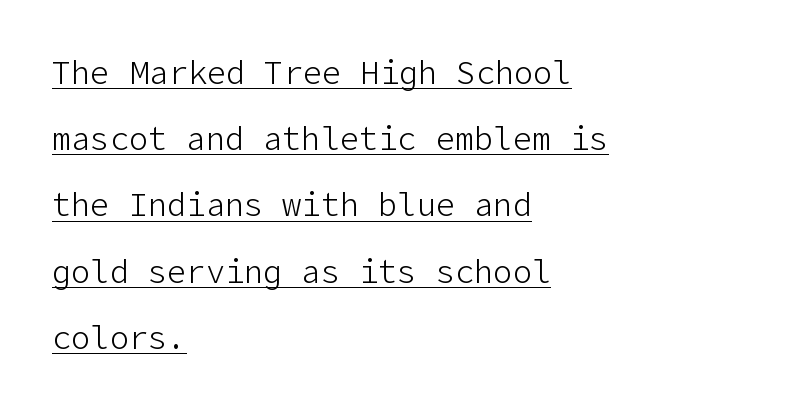
Q: Is the text bold? A: No.
Q: Is the text italic (slanted)? A: No, it is upright.
Q: Is the typeface a serif or a sans-serif typeface? A: Sans-serif.
Q: Is the text underlined? A: Yes.
Q: How is the paragraph aligned? A: Left-aligned.
Q: Is the spacing between letters normal or unusually wide? A: Normal.
Q: Is the spacing between lines tight, normal or loose? A: Loose.
Q: Width (condensed, normal, or wide)? A: Normal.
Q: Stroke contrast? A: Low.
Q: x-height? A: Medium.
